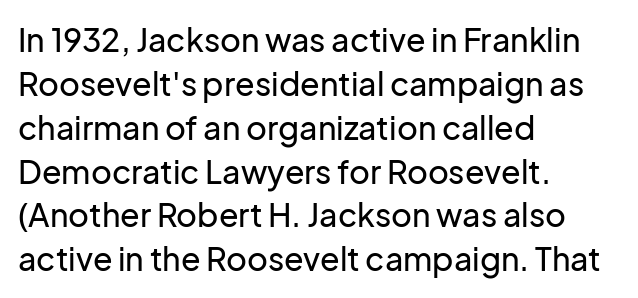
The image shows 32 px sans-serif type, upright; set left-aligned, normal line spacing (1.37x), normal letter spacing, not underlined; low stroke contrast and a medium x-height.
